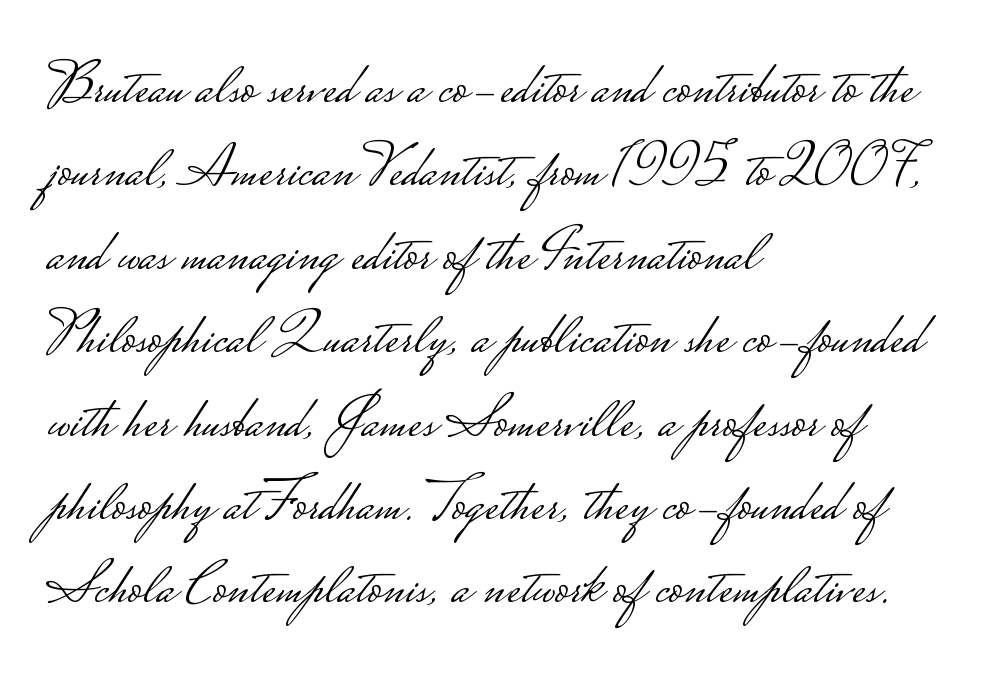
{"serif": "no", "bold": "no", "weight": "light", "width": "wide", "stroke_contrast": "low", "monospaced": "no", "underline": "no", "align": "left", "line_spacing": "normal", "line_spacing_ratio": 1.39, "letter_spacing": "normal", "letter_spacing_em": 0.0, "glyph_px": 60}
